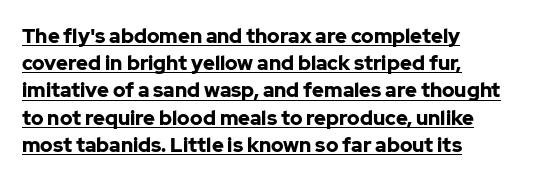
The image shows 20 px bold type, upright; set left-aligned, normal line spacing (1.36x), normal letter spacing, underlined.
